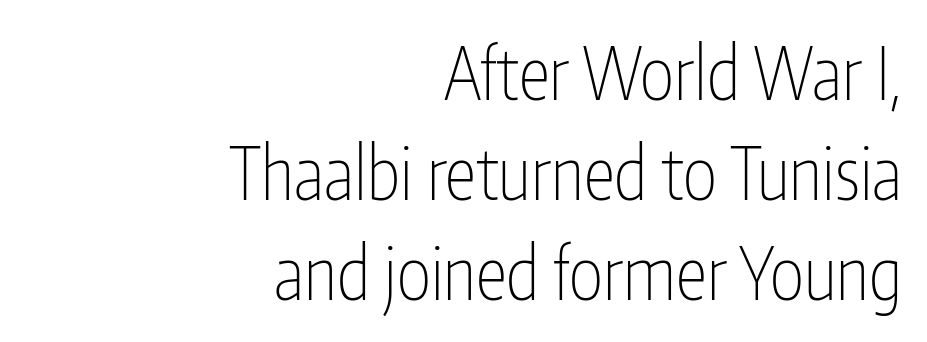
The image shows 72 px thin, condensed sans-serif type, upright; set right-aligned, normal line spacing (1.39x), normal letter spacing, not underlined; low stroke contrast and a medium x-height.
